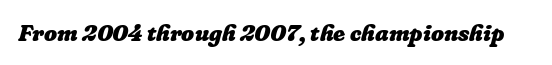
Q: Is the text bold? A: Yes.
Q: Is the text underlined? A: No.
Q: Is the spacing between letters normal or unusually wide? A: Normal.
